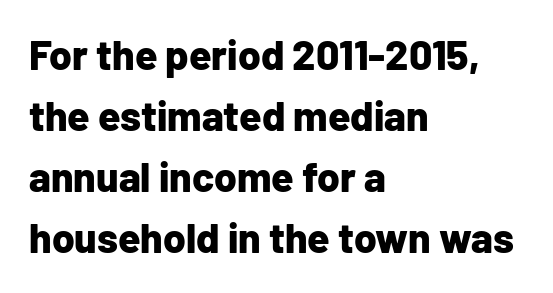
Only glyphs here, with clear space below each row. Baseline-to-baseline distance is the conventional proportion of letter height. This sample uses a sans-serif face. How heavy is the stroke? Heavy — this is a bold. Think of a printed novel: that variable character pitch is what you see here.
